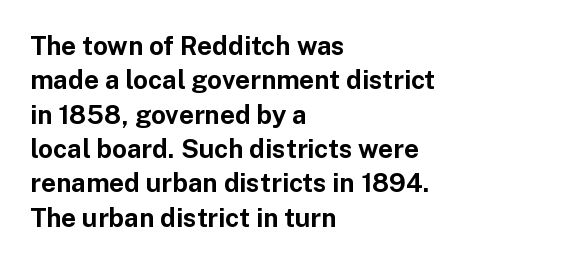
The image shows 26 px bold type, upright; set left-aligned, normal line spacing (1.32x), normal letter spacing, not underlined.
